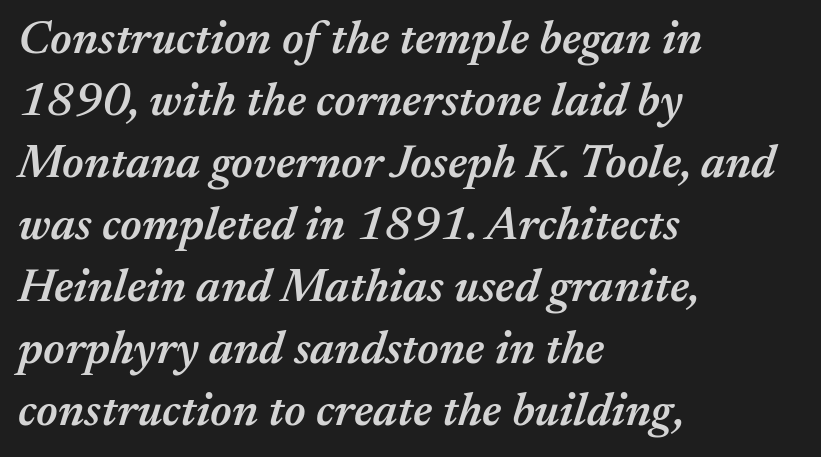
{"italic": "yes", "lean": "right", "slant_degrees": 17, "bold": "semi", "weight": "semibold", "width": "normal", "stroke_contrast": "medium", "x_height": "medium", "monospaced": "no", "underline": "no", "align": "left", "line_spacing": "normal", "line_spacing_ratio": 1.32, "letter_spacing": "normal", "letter_spacing_em": 0.0, "glyph_px": 47}
